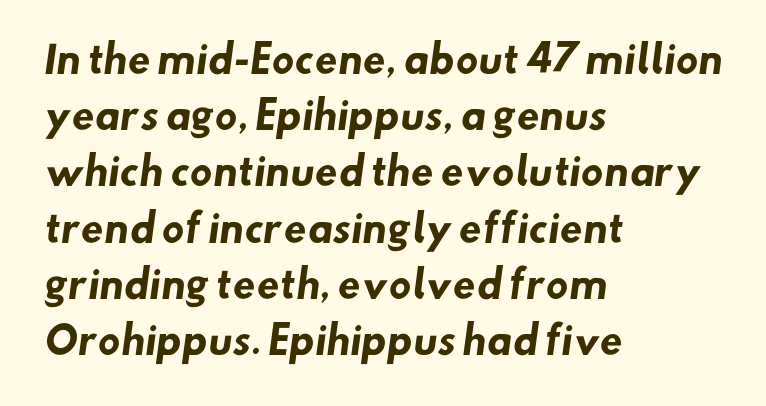
The ragged edge is on the right, which tells us the setting is flush left. Proportional: the letters do not fall into vertical columns. In terms of letterform style, serifs are entirely absent. These lines carry a lot of weight — the face is fully bold.
